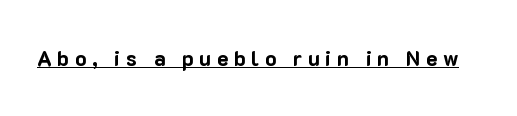
{"italic": "no", "bold": "yes", "underline": "yes", "letter_spacing": "wide", "letter_spacing_em": 0.27, "glyph_px": 21}
